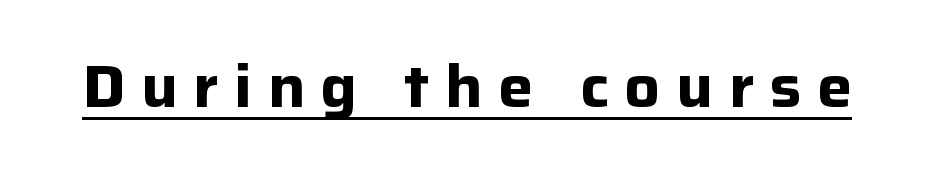
Is this a fixed-width face? No — the glyphs have proportional, varying widths. Stroke thickness is high; the sample reads as a true bold. The passage shown has open, widely tracked lettering throughout. The glyphs are accompanied by a horizontal stroke just below them.
